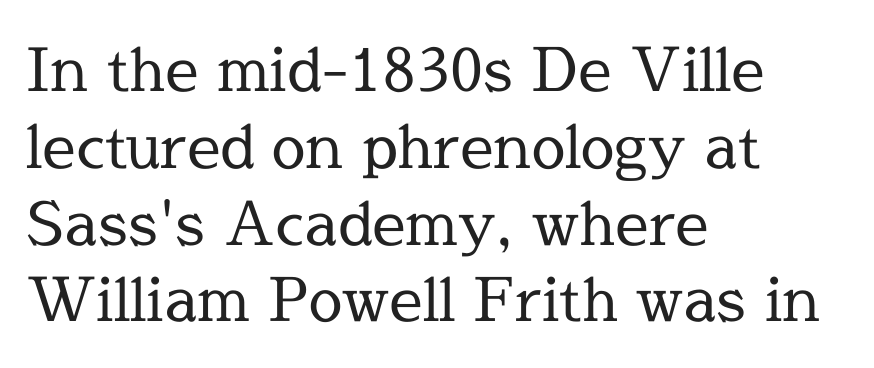
The image shows 60 px regular-weight serif type, upright; set left-aligned, normal line spacing (1.28x), normal letter spacing, not underlined; a medium x-height.
